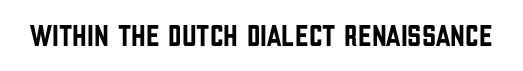
{"serif": "no", "italic": "no", "width": "condensed", "stroke_contrast": "low", "x_height": "large", "monospaced": "no", "underline": "no", "letter_spacing": "normal", "letter_spacing_em": 0.0, "glyph_px": 31}
